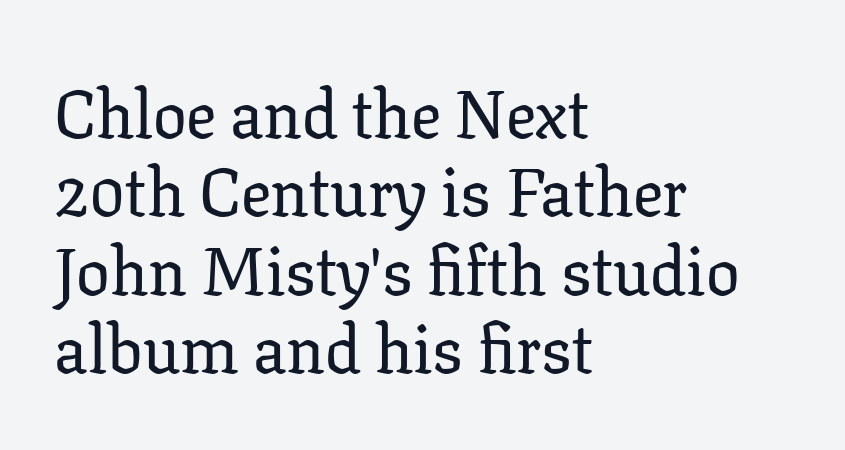
Rule under the text: the space is simply empty. Look at the tracking — it's just the regular setting, nothing added. Looks like regular typesetting: each glyph gets only the width it needs. The lettering stays uniformly vertical, giving the passage a roman look.
